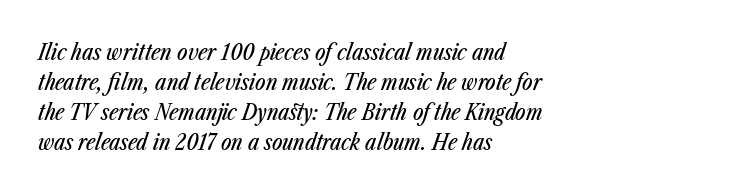
Q: Is the text italic (slanted)? A: Yes, it leans right by about 23 degrees.
Q: Is the text underlined? A: No.
Q: How is the paragraph aligned? A: Left-aligned.
Q: Is the spacing between letters normal or unusually wide? A: Normal.
Q: Is the spacing between lines tight, normal or loose? A: Normal.
